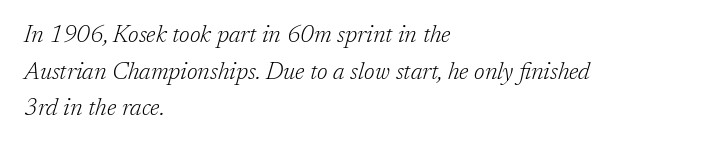
The image shows 24 px text type, italic (leaning right); set left-aligned, normal line spacing (1.53x), normal letter spacing, not underlined.
